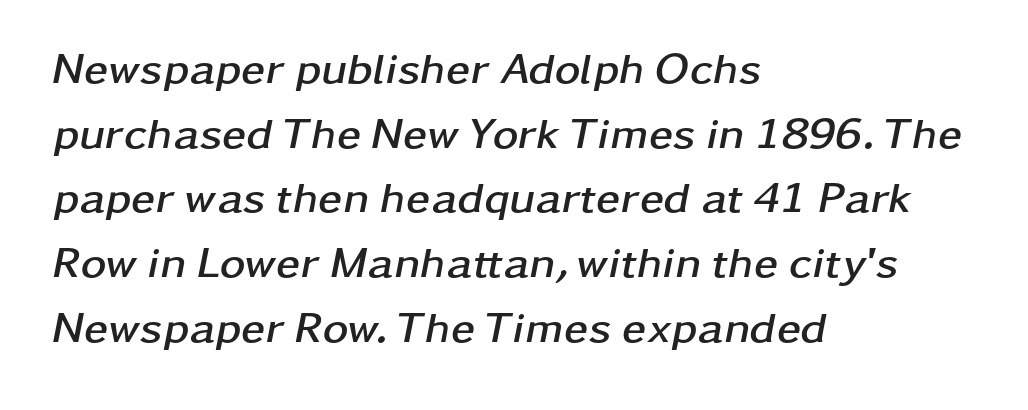
The image shows 44 px semibold, wide type, italic (leaning right); set left-aligned, normal line spacing (1.47x), normal letter spacing, not underlined; low stroke contrast and a medium x-height.
